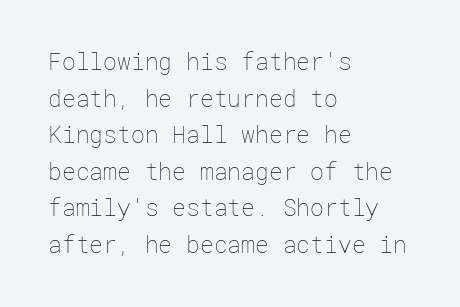
Notice how descenders clear the ascenders below comfortably — that's standard leading. Heft: none added — not bold. Posture: upright roman. The tracking reads as untouched default to a designer's eye. If you drew a ruler down the left edge, every line would touch it.
